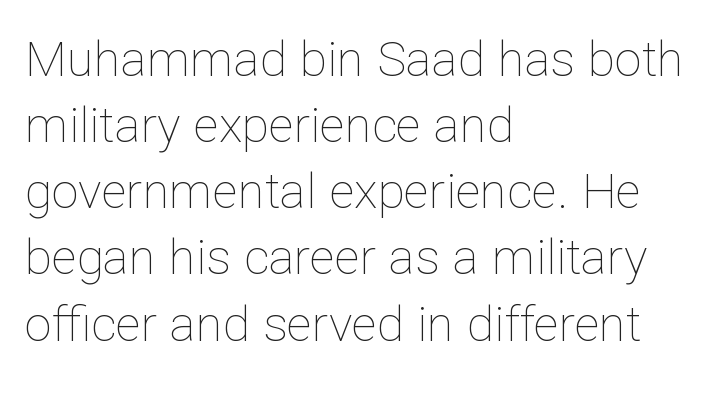
{"italic": "no", "bold": "no", "weight": "thin", "width": "normal", "stroke_contrast": "low", "x_height": "medium", "monospaced": "no", "underline": "no", "align": "left", "line_spacing": "normal", "line_spacing_ratio": 1.35, "letter_spacing": "normal", "letter_spacing_em": 0.0, "glyph_px": 49}
